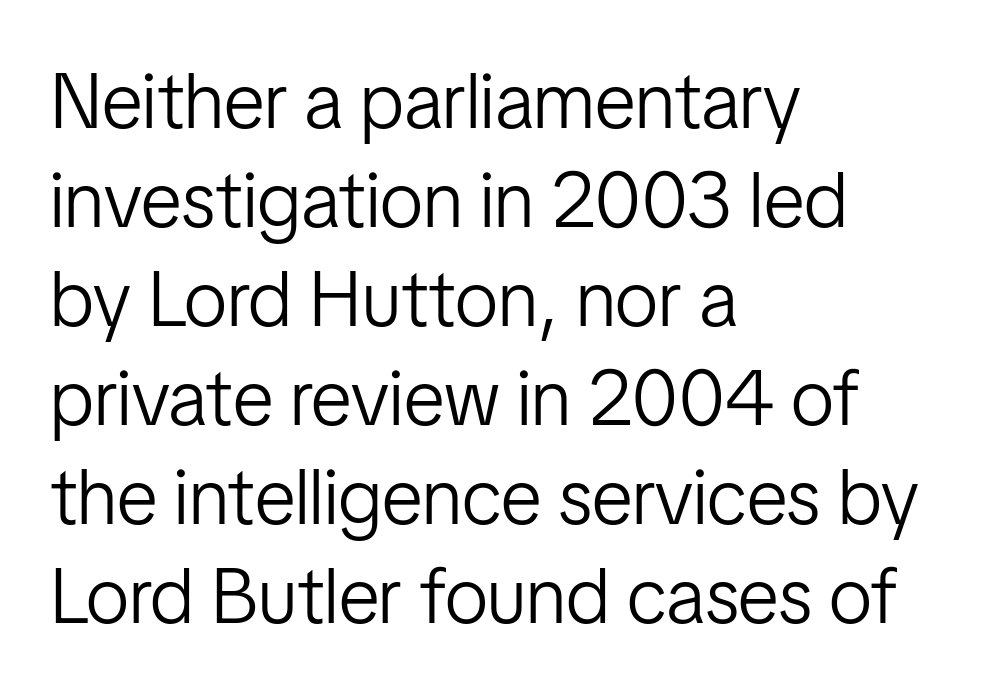
Regular leading. You could not count columns in this text — the font is proportionally spaced. Short and long lines alike share a common starting point at left. This is the regular roman posture of the typeface. Glance below the letters and you will spot only blank space. Regarding serifs, this sample does without them.
